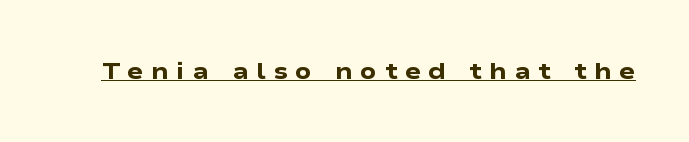
The image shows 24 px bold type, upright; set unusually wide letter spacing (+0.31 em), underlined.
